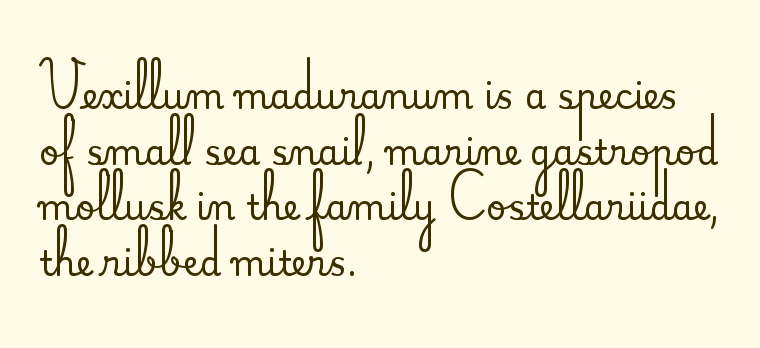
{"serif": "yes", "italic": "no", "width": "normal", "stroke_contrast": "medium", "x_height": "small", "monospaced": "no", "underline": "no", "align": "left", "line_spacing": "normal", "line_spacing_ratio": 1.59, "letter_spacing": "normal", "letter_spacing_em": 0.0, "glyph_px": 35}
